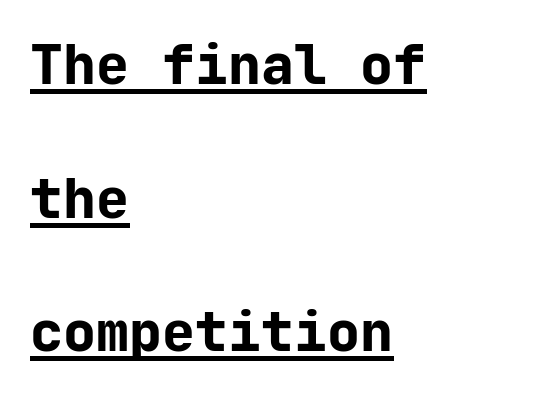
The image shows 55 px bold sans-serif type, upright, monospaced; set left-aligned, loose line spacing (2.43x), normal letter spacing, underlined; low stroke contrast and a medium x-height.
